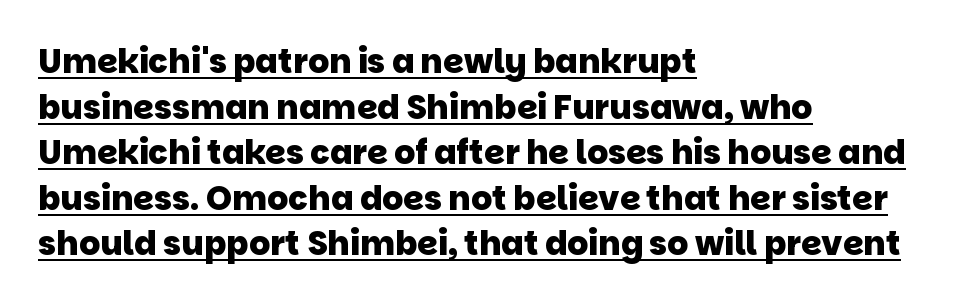
The image shows 33 px heavy sans-serif type; set left-aligned, normal line spacing (1.38x), normal letter spacing, underlined; low stroke contrast and a large x-height.
